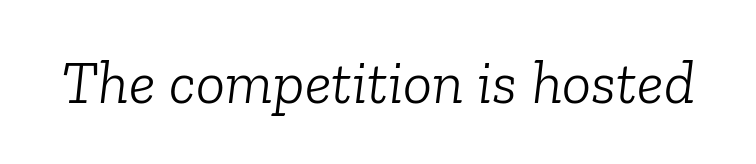
The image shows 61 px light serif type, italic (leaning right); set normal letter spacing, not underlined; low stroke contrast and a medium x-height.
